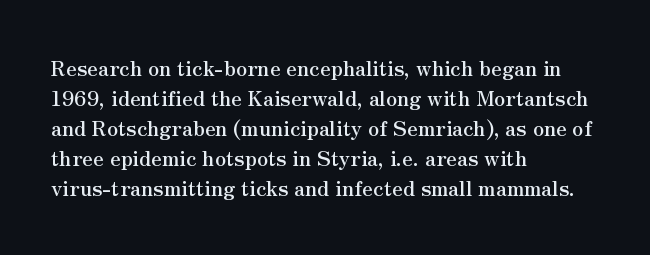
{"italic": "no", "underline": "no", "align": "left", "line_spacing": "normal", "line_spacing_ratio": 1.43, "letter_spacing": "normal", "letter_spacing_em": 0.0, "glyph_px": 21}
